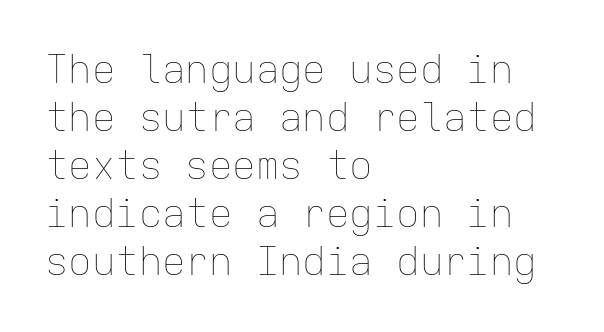
{"italic": "no", "bold": "no", "weight": "thin", "width": "normal", "stroke_contrast": "low", "x_height": "medium", "monospaced": "yes", "underline": "no", "align": "left", "line_spacing_ratio": 1.23, "letter_spacing": "normal", "letter_spacing_em": 0.0, "glyph_px": 39}
